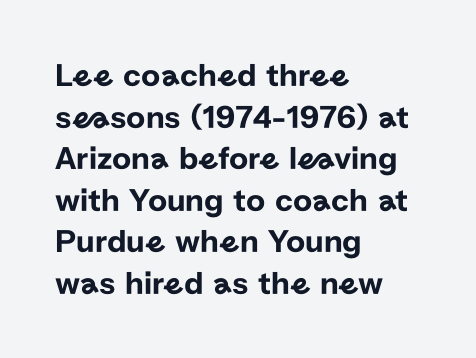
{"serif": "no", "italic": "no", "width": "normal", "stroke_contrast": "low", "x_height": "medium", "monospaced": "no", "underline": "no", "align": "left", "line_spacing": "normal", "line_spacing_ratio": 1.26, "letter_spacing": "normal", "letter_spacing_em": 0.0, "glyph_px": 33}
